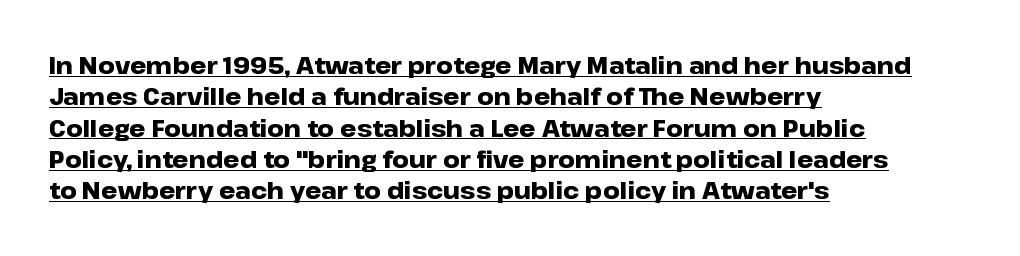
{"italic": "no", "bold": "yes", "underline": "yes", "align": "left", "line_spacing": "normal", "line_spacing_ratio": 1.36, "letter_spacing": "normal", "letter_spacing_em": 0.0, "glyph_px": 23}
